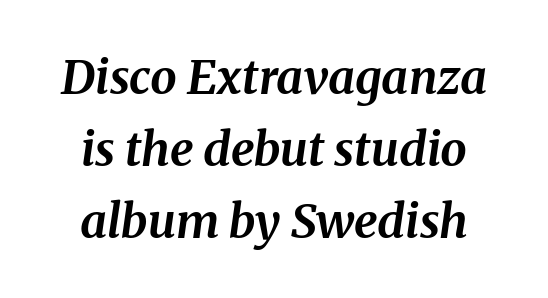
{"italic": "yes", "lean": "right", "slant_degrees": 8, "bold": "yes", "weight": "bold", "width": "normal", "stroke_contrast": "medium", "x_height": "medium", "monospaced": "no", "underline": "no", "line_spacing": "normal", "line_spacing_ratio": 1.53, "letter_spacing": "normal", "letter_spacing_em": 0.0, "glyph_px": 47}
